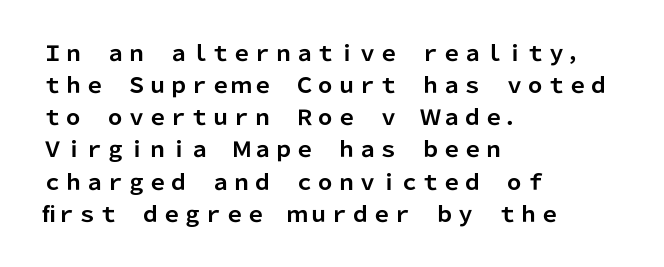
Tracking value appears to be zero — textbook default spacing. Is the type bold? Yes — the strokes are clearly thick and heavy. The block of text has a typical density, with ordinary space between rows. The rag falls on the right side of this text block. Words float on clear page, feet unadorned.
